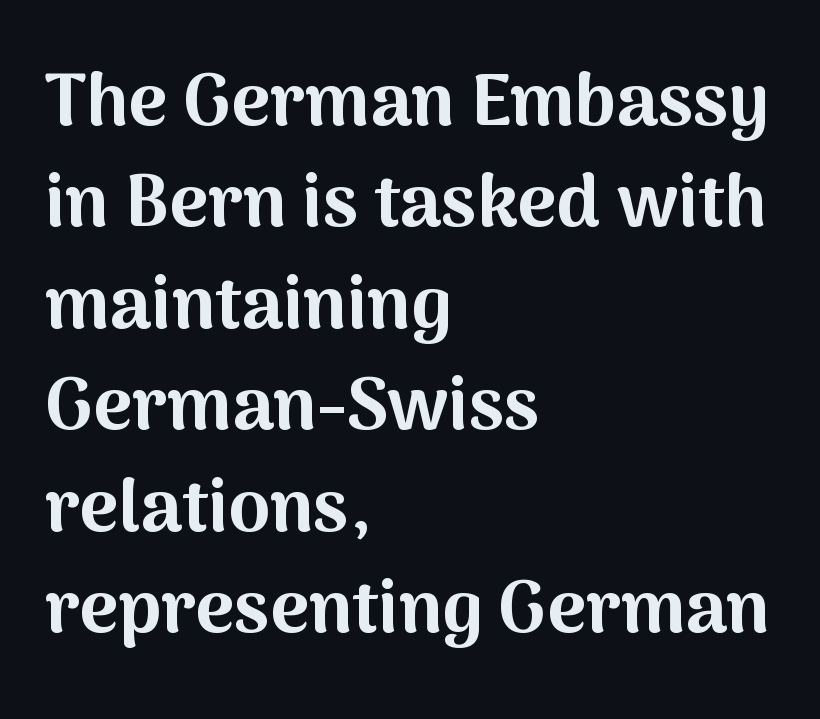
{"serif": "no", "italic": "no", "bold": "yes", "weight": "bold", "width": "normal", "stroke_contrast": "medium", "x_height": "medium", "monospaced": "no", "underline": "no", "align": "left", "line_spacing": "normal", "line_spacing_ratio": 1.37, "letter_spacing": "normal", "letter_spacing_em": 0.0, "glyph_px": 74}
